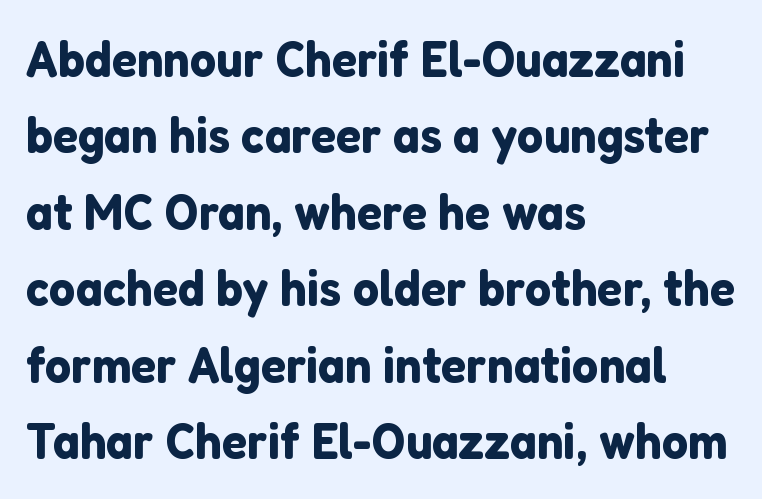
The image shows 52 px sans-serif type, upright; set left-aligned, normal line spacing (1.47x), normal letter spacing, not underlined; low stroke contrast and a medium x-height.
